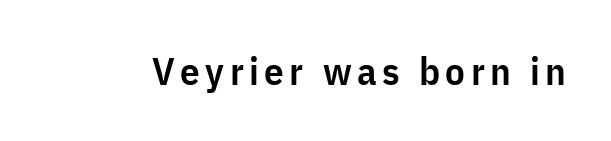
Letters rest on an invisible, unmarked baseline. These words are printed semibold, heavier than regular yet not bold. Character widths vary here, with narrow letters taking less room than wide ones. Every stem runs plumb, perpendicular to the baseline.
